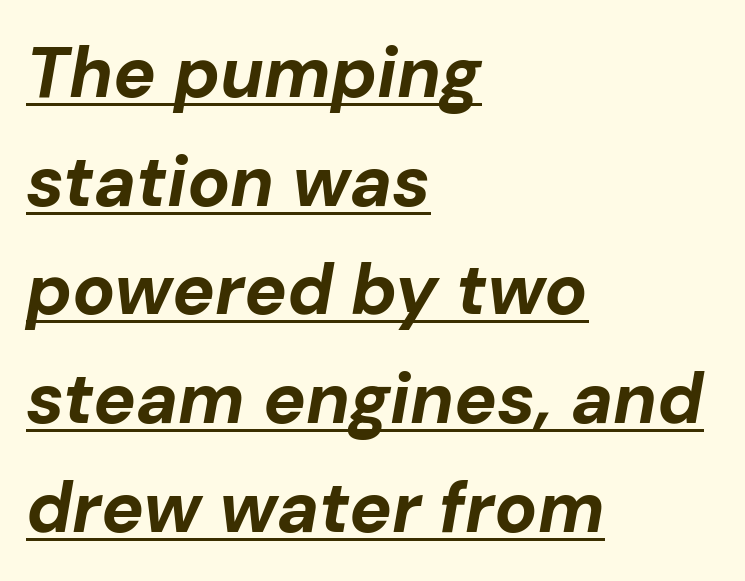
Q: Is the text bold? A: Yes.
Q: Is the text italic (slanted)? A: Yes, it leans right by about 10 degrees.
Q: Is the text underlined? A: Yes.
Q: How is the paragraph aligned? A: Left-aligned.
Q: Is the spacing between letters normal or unusually wide? A: Normal.
Q: Is the spacing between lines tight, normal or loose? A: Normal.
Q: Width (condensed, normal, or wide)? A: Normal.
Q: Stroke contrast? A: Low.
Q: x-height? A: Medium.
Q: Monospaced? A: No.
